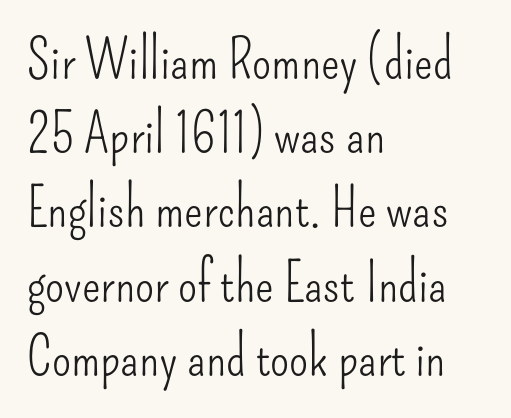
The image shows 55 px light, condensed sans-serif type, upright; set left-aligned, normal line spacing (1.35x), normal letter spacing, not underlined; low stroke contrast and a small x-height.
